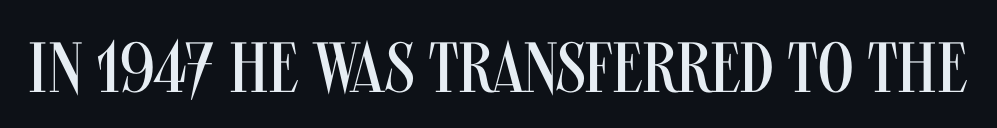
{"serif": "no", "italic": "no", "bold": "no", "weight": "regular", "width": "condensed", "stroke_contrast": "medium", "x_height": "large", "monospaced": "no", "underline": "no", "letter_spacing": "normal", "letter_spacing_em": 0.0, "glyph_px": 71}
